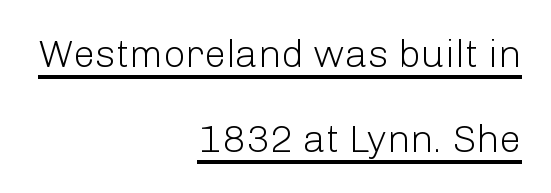
Q: Is the text bold? A: No.
Q: Is the text italic (slanted)? A: No, it is upright.
Q: Is the typeface a serif or a sans-serif typeface? A: Sans-serif.
Q: Is the text underlined? A: Yes.
Q: How is the paragraph aligned? A: Right-aligned.
Q: Is the spacing between letters normal or unusually wide? A: Normal.
Q: Is the spacing between lines tight, normal or loose? A: Loose.
Q: Width (condensed, normal, or wide)? A: Normal.
Q: Stroke contrast? A: Low.
Q: x-height? A: Medium.
Q: Monospaced? A: No.
